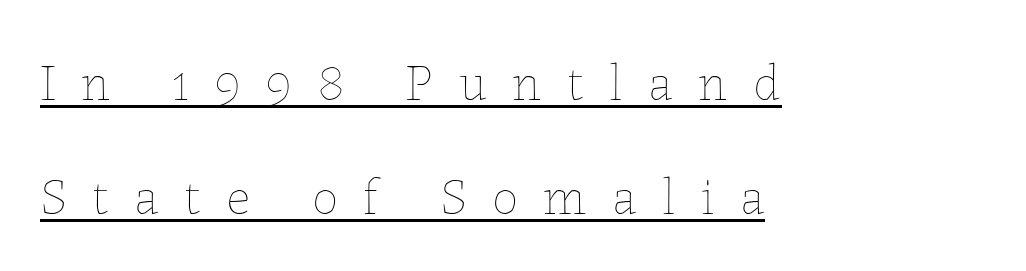
Notice how a bar underscores the lettering throughout. A typesetter would call this leading open, well beyond the default. The gaps between neighbouring characters are conspicuously large. Stems here are at most as thick as an everyday book face. Ordinary non-slanted type is in use.
